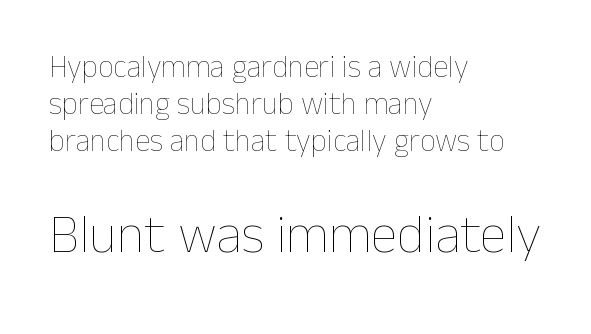
The image shows 54 px thin type, upright; set left-aligned, line spacing 1.19x, normal letter spacing, not underlined; the second (bottom) block is 1.74x larger; low stroke contrast and a medium x-height.
